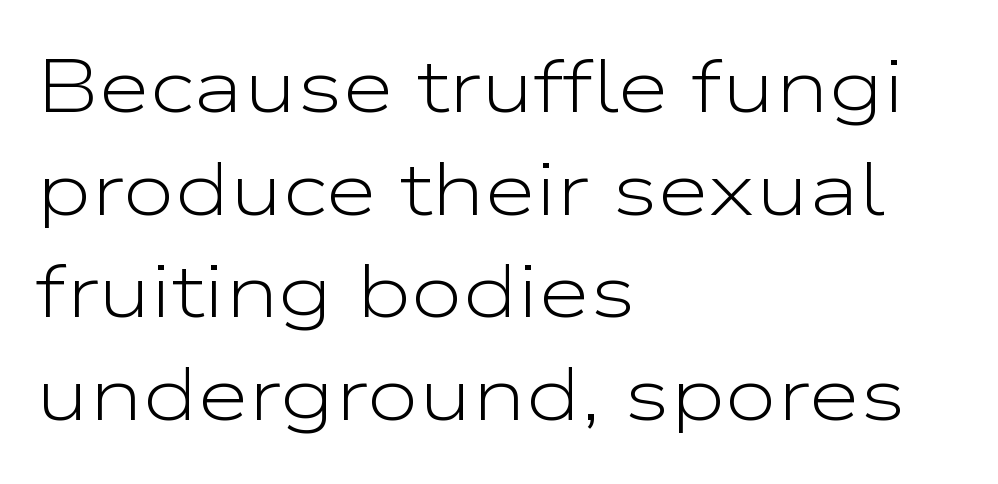
{"serif": "no", "italic": "no", "bold": "no", "weight": "light", "width": "wide", "stroke_contrast": "low", "x_height": "medium", "monospaced": "no", "underline": "no", "align": "left", "line_spacing": "normal", "line_spacing_ratio": 1.37, "letter_spacing": "normal", "letter_spacing_em": 0.0, "glyph_px": 75}
